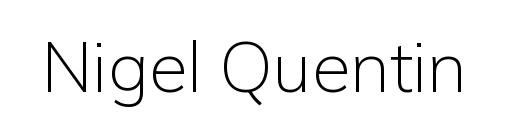
The image shows 70 px light sans-serif type, upright; set normal letter spacing, not underlined; low stroke contrast and a medium x-height.
